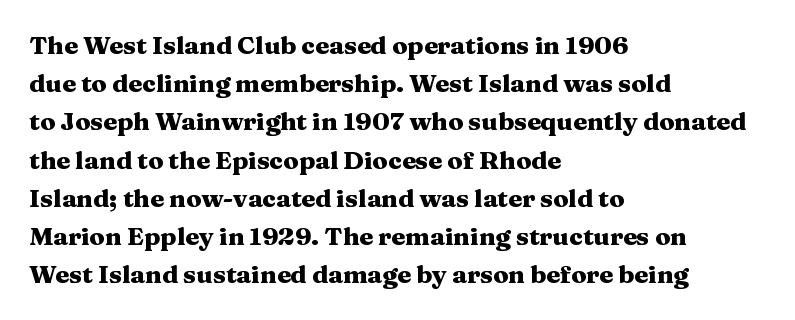
Lines of text with bare space underneath. Quick note: interline space is typical. The line texture is even and compact thanks to regular tracking. The letters stand straight up with perfectly vertical stems. I'd describe the lettering as bold — thick and assertive.
